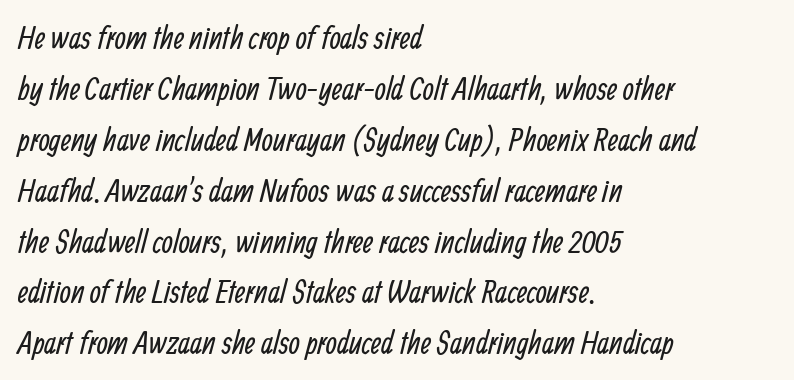
The image shows 32 px regular-weight, condensed sans-serif type; set left-aligned, normal line spacing (1.59x), normal letter spacing, not underlined; low stroke contrast and a medium x-height.
